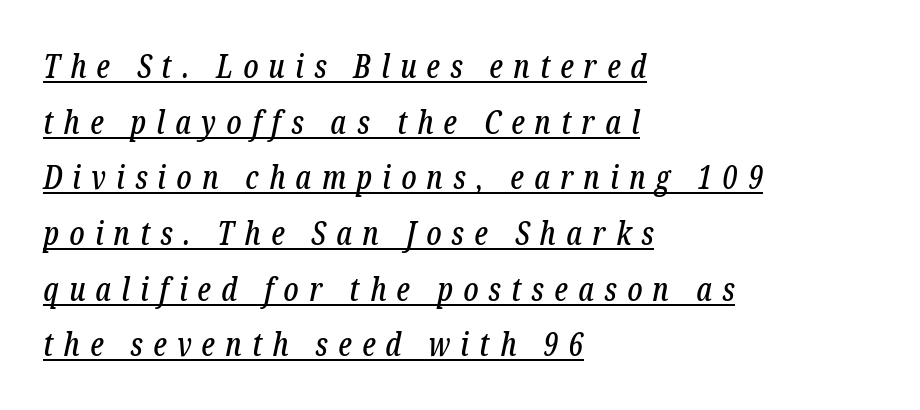
Q: Is the text italic (slanted)? A: Yes, it leans right by about 12 degrees.
Q: Is the typeface a serif or a sans-serif typeface? A: Serif.
Q: Is the text underlined? A: Yes.
Q: How is the paragraph aligned? A: Left-aligned.
Q: Is the spacing between letters normal or unusually wide? A: Unusually wide.
Q: Width (condensed, normal, or wide)? A: Condensed.
Q: Stroke contrast? A: Low.
Q: x-height? A: Medium.
Q: Monospaced? A: No.
